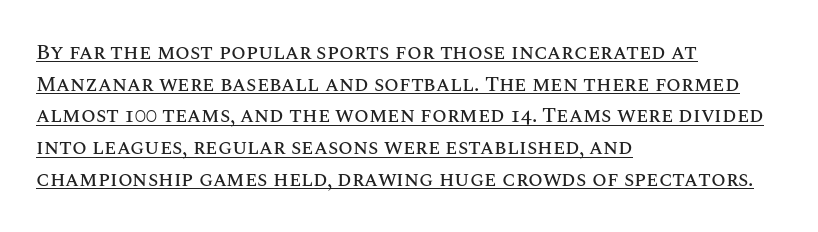
The image shows 21 px text type, upright; set left-aligned, normal line spacing (1.51x), normal letter spacing, underlined.
